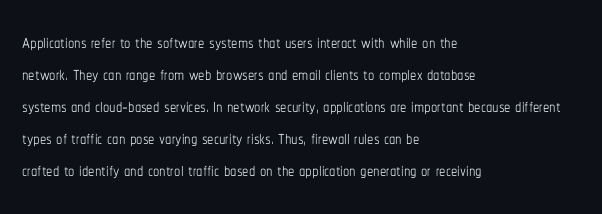
Glance below the letters and you will spot only blank space. The weight tops out at a normal text grade. Teacher's note: observe the even left margin — that is flush-left alignment. Interline gaps are of average width in this sample. In terms of posture, this sample is upright.
